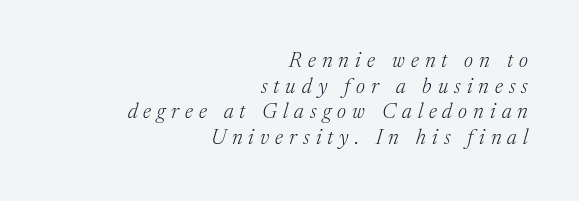
{"italic": "yes", "lean": "right", "slant_degrees": 17, "bold": "no", "underline": "no", "align": "right", "line_spacing_ratio": 1.22, "letter_spacing": "wide", "letter_spacing_em": 0.29, "glyph_px": 21}
